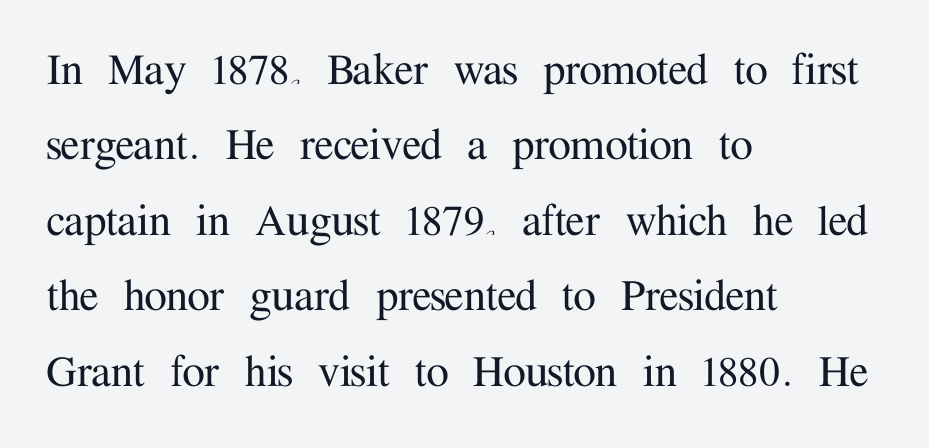
Q: Is the text italic (slanted)? A: No, it is upright.
Q: Is the typeface a serif or a sans-serif typeface? A: Serif.
Q: Is the text underlined? A: No.
Q: How is the paragraph aligned? A: Left-aligned.
Q: Is the spacing between letters normal or unusually wide? A: Normal.
Q: Is the spacing between lines tight, normal or loose? A: Normal.
Q: Width (condensed, normal, or wide)? A: Normal.
Q: Stroke contrast? A: Medium.
Q: x-height? A: Medium.
Q: Monospaced? A: No.
